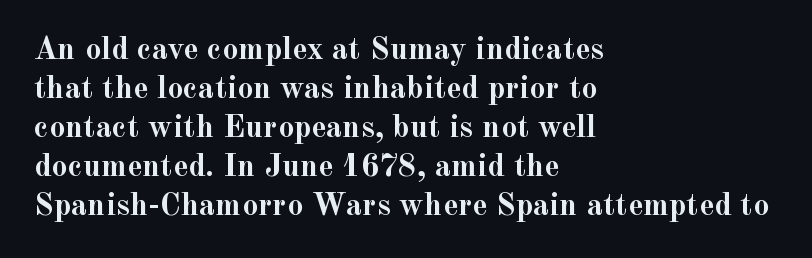
The image shows 32 px semibold serif type, upright; set left-aligned, line spacing 1.22x, normal letter spacing, not underlined; a small x-height.
